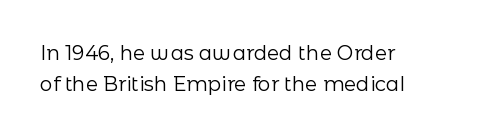
The image shows 20 px text type, upright; set left-aligned, normal line spacing (1.53x), normal letter spacing, not underlined.
